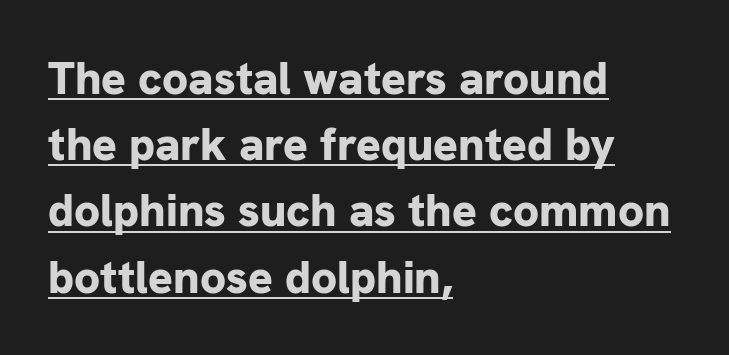
Q: Is the text bold? A: Yes.
Q: Is the text italic (slanted)? A: No, it is upright.
Q: Is the typeface a serif or a sans-serif typeface? A: Sans-serif.
Q: Is the text underlined? A: Yes.
Q: How is the paragraph aligned? A: Left-aligned.
Q: Is the spacing between letters normal or unusually wide? A: Normal.
Q: Is the spacing between lines tight, normal or loose? A: Normal.
Q: Width (condensed, normal, or wide)? A: Normal.
Q: Stroke contrast? A: Low.
Q: x-height? A: Medium.
Q: Monospaced? A: No.
